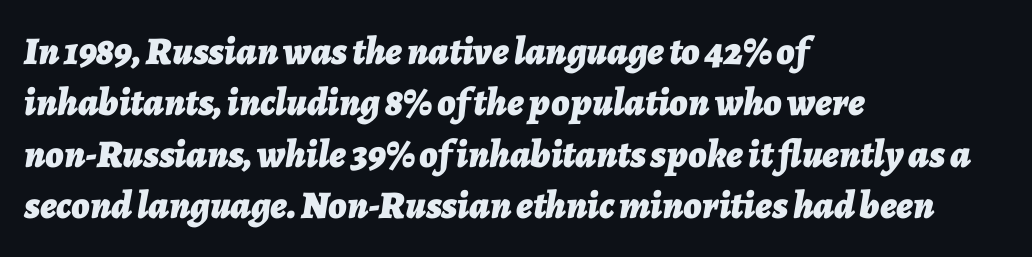
The image shows 39 px bold type, italic (leaning right); set left-aligned, normal line spacing (1.32x), normal letter spacing, not underlined; low stroke contrast and a medium x-height.
